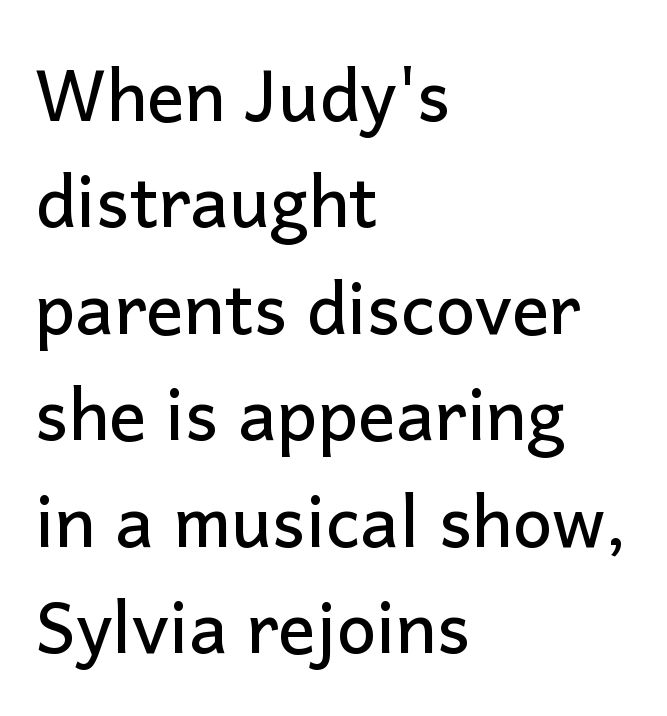
The image shows 70 px sans-serif type, upright; set left-aligned, normal line spacing (1.52x), normal letter spacing, not underlined; low stroke contrast and a medium x-height.
